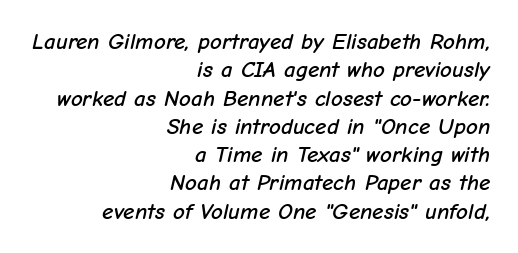
The image shows 23 px text type, italic (leaning right); set right-aligned, line spacing 1.23x, normal letter spacing, not underlined.
